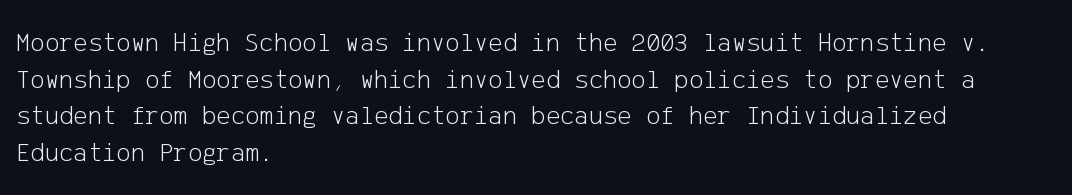
Reading down the block, your eye returns to a fixed left position each line. Do the letters lean? They stand straight. The strip under each line holds only bare page. Bold? No — there's no thickening of the strokes. Line spacing here is normal. Glyph-to-glyph distance matches everyday printed text.
